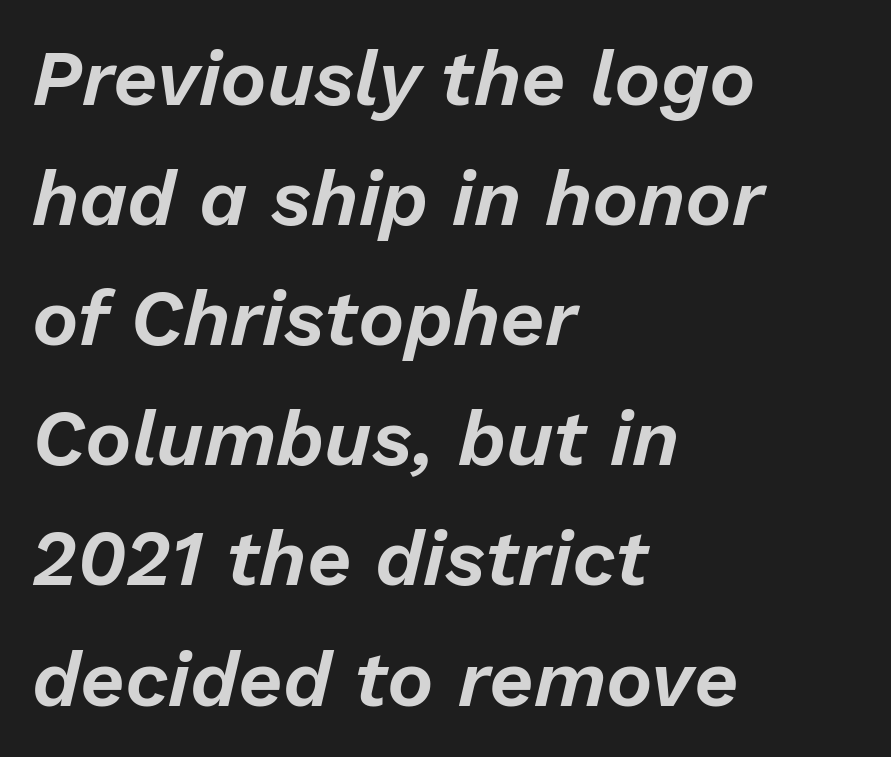
The image shows 78 px text type, italic (leaning right); set left-aligned, normal line spacing (1.54x), normal letter spacing, not underlined; low stroke contrast and a medium x-height.
